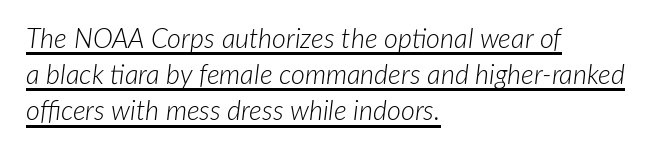
{"italic": "yes", "lean": "right", "slant_degrees": 7, "bold": "no", "underline": "yes", "align": "left", "line_spacing": "normal", "line_spacing_ratio": 1.34, "letter_spacing": "normal", "letter_spacing_em": 0.0, "glyph_px": 27}
